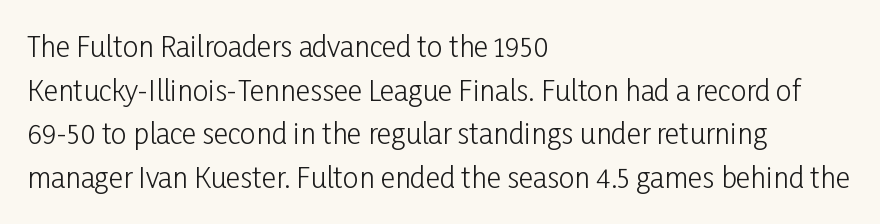
Q: Is the text bold? A: No.
Q: Is the text italic (slanted)? A: No, it is upright.
Q: Is the typeface a serif or a sans-serif typeface? A: Sans-serif.
Q: Is the text underlined? A: No.
Q: How is the paragraph aligned? A: Left-aligned.
Q: Is the spacing between letters normal or unusually wide? A: Normal.
Q: Is the spacing between lines tight, normal or loose? A: Normal.
Q: Width (condensed, normal, or wide)? A: Condensed.
Q: Stroke contrast? A: Low.
Q: x-height? A: Medium.
Q: Monospaced? A: No.
